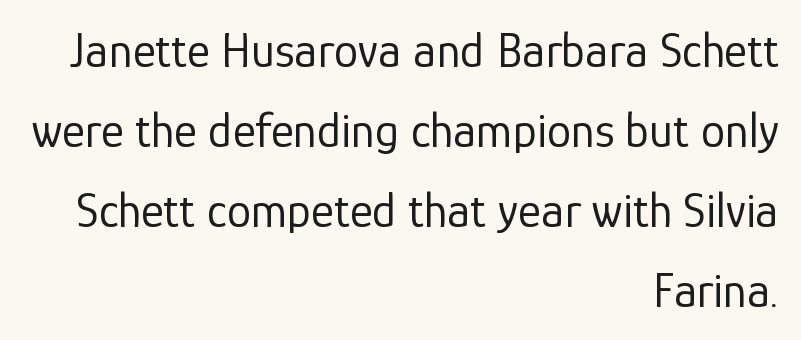
The image shows 49 px regular-weight sans-serif type, upright; set right-aligned, normal line spacing (1.63x), normal letter spacing, not underlined; low stroke contrast and a medium x-height.
